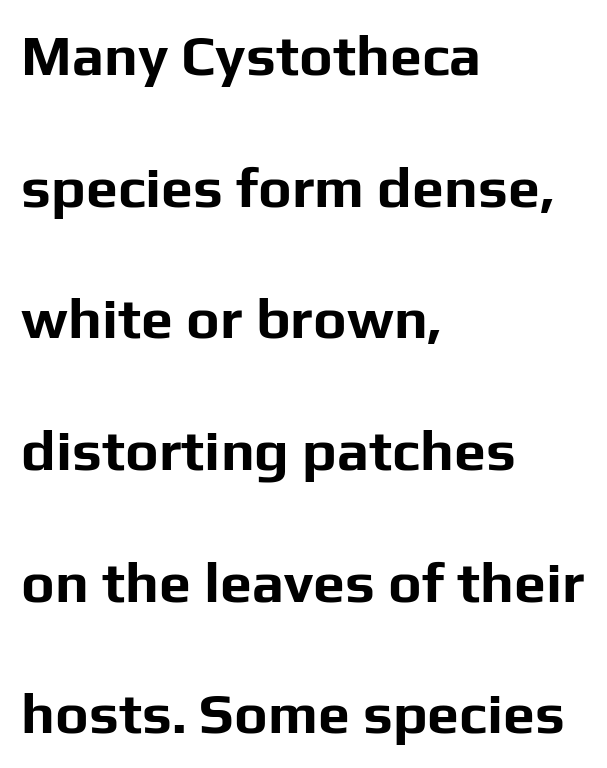
The image shows 57 px bold sans-serif type, upright; set left-aligned, loose line spacing (2.31x), normal letter spacing, not underlined; low stroke contrast and a medium x-height.
